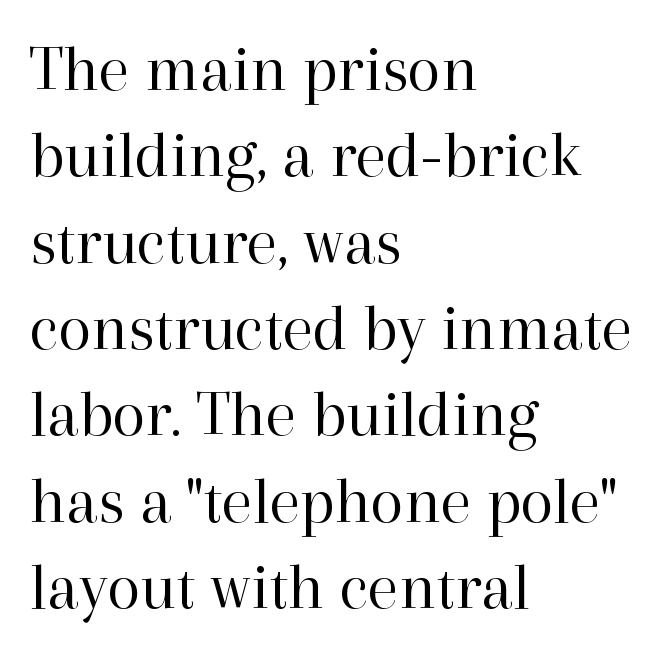
In CSS terms this would be text-align: left. No chunkiness to these letters — they're not bold. A roman cut, with each character standing at attention. The foot of each line stays bare and open. Each letter keeps its own natural width here, so spacing adapts to shape.
